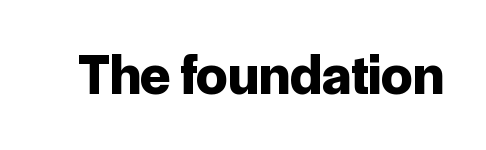
{"serif": "no", "italic": "no", "bold": "yes", "weight": "bold", "width": "normal", "stroke_contrast": "low", "x_height": "medium", "monospaced": "no", "underline": "no", "letter_spacing": "normal", "letter_spacing_em": 0.0, "glyph_px": 56}
